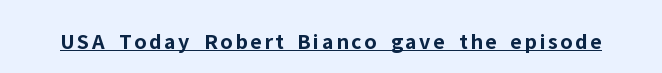
{"italic": "no", "bold": "yes", "underline": "yes", "glyph_px": 23}
